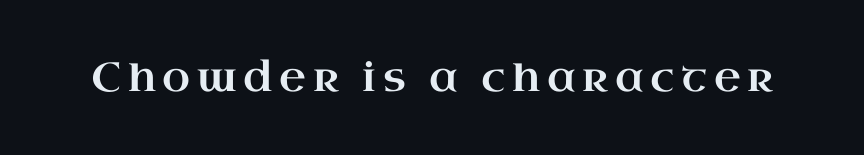
Q: Is the text italic (slanted)? A: No, it is upright.
Q: Is the typeface a serif or a sans-serif typeface? A: Serif.
Q: Is the text underlined? A: No.
Q: Width (condensed, normal, or wide)? A: Wide.
Q: Stroke contrast? A: High.
Q: x-height? A: Small.
Q: Monospaced? A: No.
